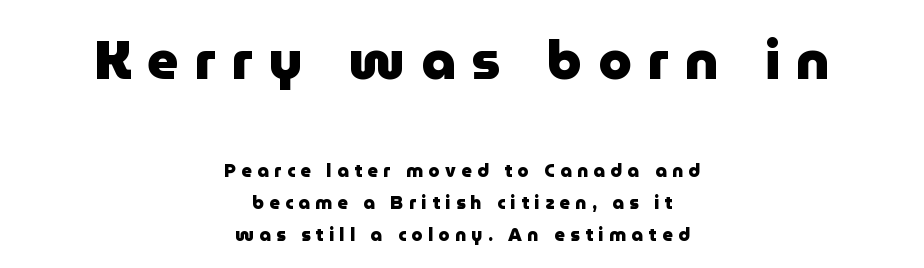
The image shows 54 px heavy sans-serif type, upright; set centered, line spacing 1.78x, unusually wide letter spacing (+0.3 em), not underlined; the first (top) block is 3.0x larger; low stroke contrast and a medium x-height.
